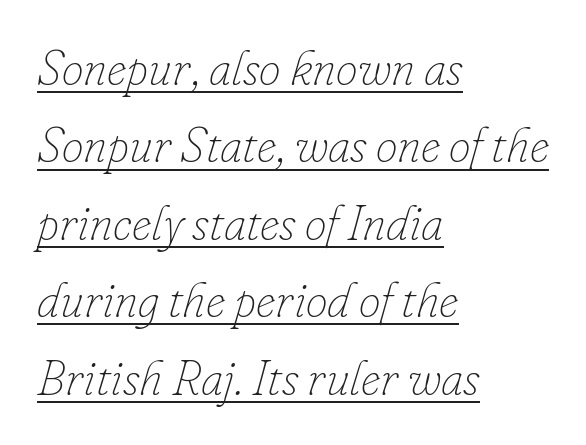
The image shows 49 px thin type, italic (leaning right); set left-aligned, normal line spacing (1.58x), normal letter spacing, underlined; low stroke contrast and a small x-height.
